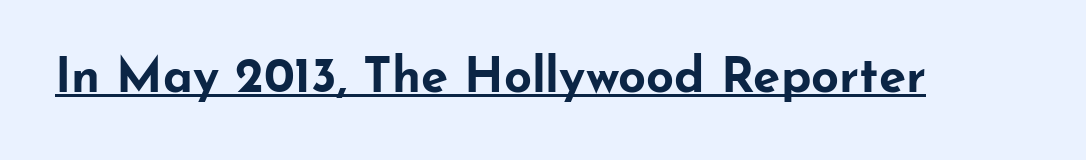
This rendering employs a face without finishing strokes, i.e., a sans-serif. Does the lettering tilt? It doesn't — this is upright. Looks like regular typesetting: each glyph gets only the width it needs. The words here are underlined.
